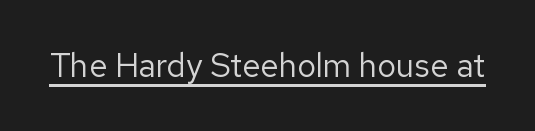
{"serif": "no", "italic": "no", "bold": "no", "weight": "regular", "width": "normal", "stroke_contrast": "low", "x_height": "medium", "monospaced": "no", "underline": "yes", "letter_spacing": "normal", "letter_spacing_em": 0.0, "glyph_px": 33}
